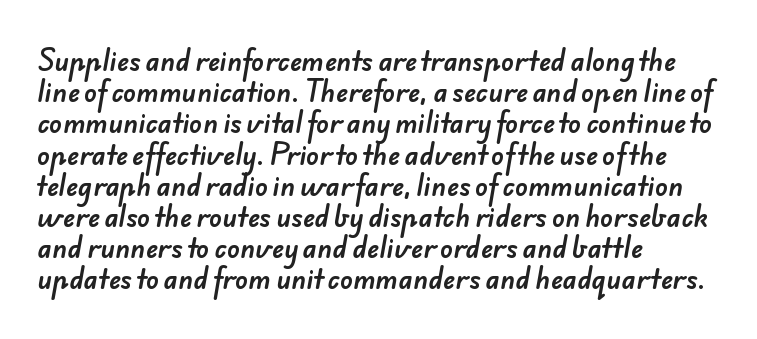
Q: Is the text underlined? A: No.
Q: How is the paragraph aligned? A: Left-aligned.
Q: Is the spacing between letters normal or unusually wide? A: Normal.
